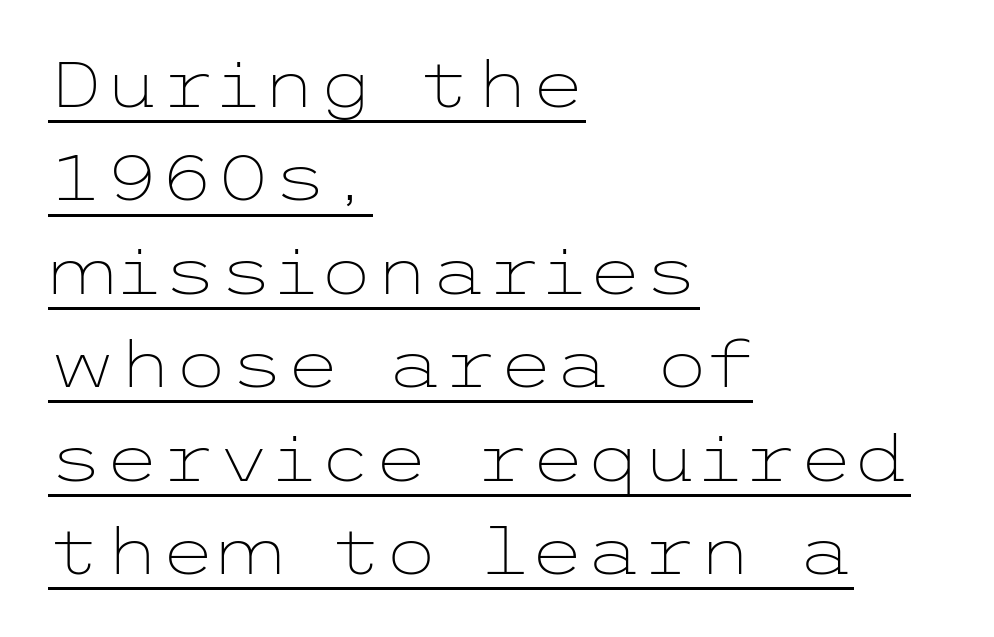
{"serif": "no", "italic": "no", "bold": "no", "weight": "light", "width": "wide", "stroke_contrast": "low", "x_height": "medium", "underline": "yes", "align": "left", "line_spacing": "normal", "line_spacing_ratio": 1.46, "letter_spacing": "normal", "letter_spacing_em": 0.0, "glyph_px": 64}
